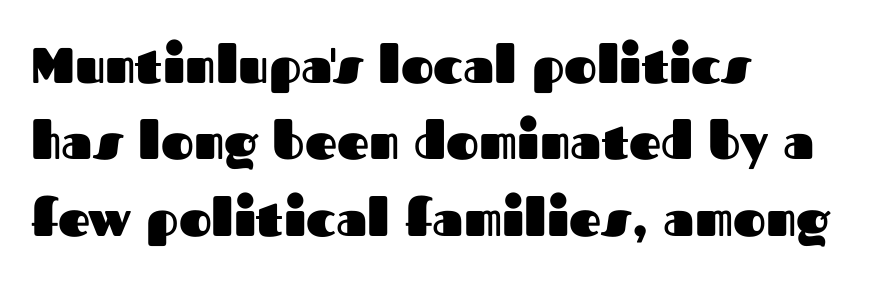
{"serif": "no", "italic": "no", "bold": "yes", "weight": "heavy", "width": "normal", "stroke_contrast": "medium", "x_height": "medium", "monospaced": "no", "underline": "no", "align": "left", "line_spacing": "normal", "line_spacing_ratio": 1.53, "letter_spacing": "normal", "letter_spacing_em": 0.0, "glyph_px": 50}
